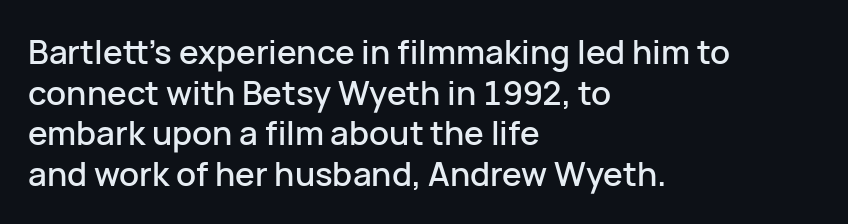
Q: Is the text italic (slanted)? A: No, it is upright.
Q: Is the typeface a serif or a sans-serif typeface? A: Sans-serif.
Q: Is the text underlined? A: No.
Q: How is the paragraph aligned? A: Left-aligned.
Q: Is the spacing between letters normal or unusually wide? A: Normal.
Q: Width (condensed, normal, or wide)? A: Normal.
Q: Stroke contrast? A: Low.
Q: x-height? A: Medium.
Q: Monospaced? A: No.
